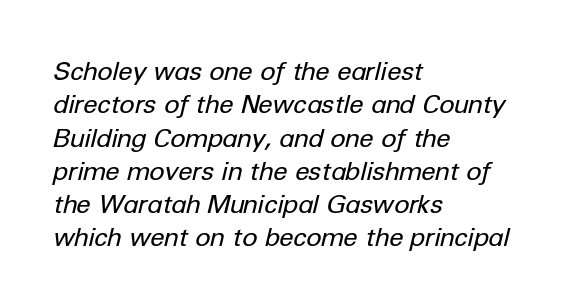
{"italic": "yes", "lean": "right", "slant_degrees": 12, "bold": "no", "underline": "no", "align": "left", "line_spacing": "normal", "line_spacing_ratio": 1.28, "letter_spacing": "normal", "letter_spacing_em": 0.0, "glyph_px": 26}
